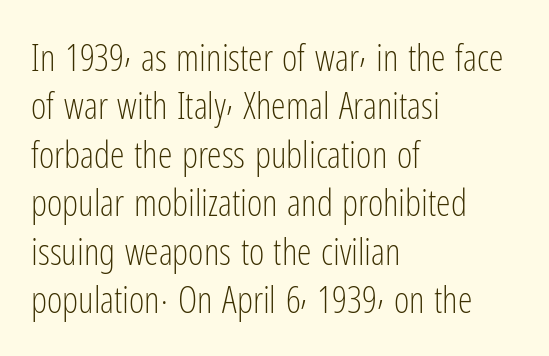
The image shows 37 px light, condensed sans-serif type, upright; set left-aligned, normal line spacing (1.31x), normal letter spacing, not underlined; low stroke contrast and a medium x-height.
